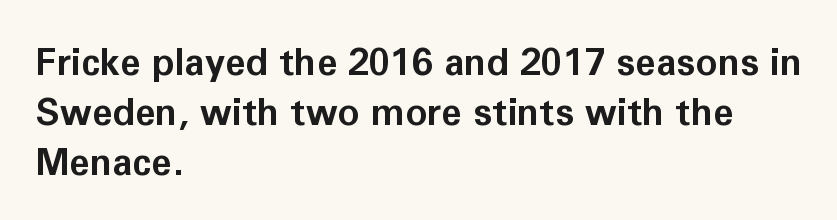
Q: Is the text bold? A: Yes.
Q: Is the text italic (slanted)? A: No, it is upright.
Q: Is the typeface a serif or a sans-serif typeface? A: Sans-serif.
Q: Is the text underlined? A: No.
Q: How is the paragraph aligned? A: Left-aligned.
Q: Is the spacing between letters normal or unusually wide? A: Normal.
Q: Is the spacing between lines tight, normal or loose? A: Normal.
Q: Width (condensed, normal, or wide)? A: Normal.
Q: Stroke contrast? A: Low.
Q: x-height? A: Medium.
Q: Monospaced? A: No.
